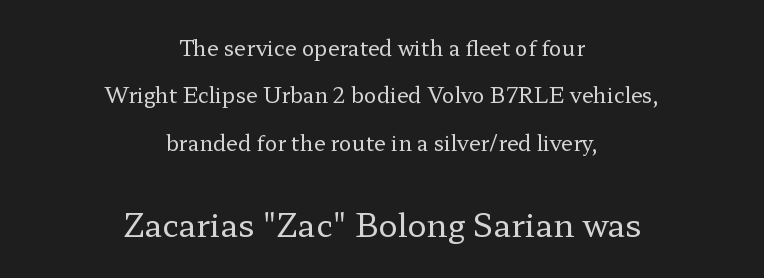
{"serif": "yes", "italic": "no", "bold": "no", "weight": "regular", "width": "wide", "stroke_contrast": "low", "x_height": "medium", "monospaced": "no", "underline": "no", "align": "center", "line_spacing": "loose", "line_spacing_ratio": 2.26, "letter_spacing": "normal", "letter_spacing_em": 0.0, "larger_block": "second", "size_ratio": 1.52, "glyph_px": 32}
